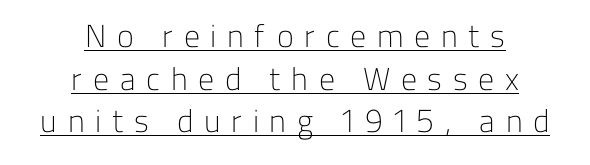
The image shows 32 px light sans-serif type, upright; set centered, normal line spacing (1.33x), unusually wide letter spacing (+0.33 em), underlined; low stroke contrast and a medium x-height.
